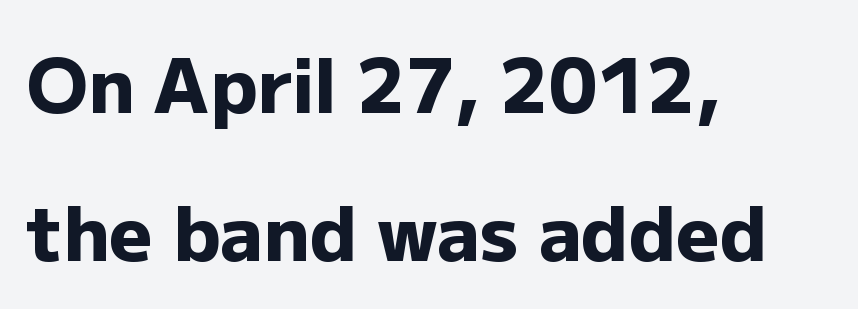
Q: Is the text bold? A: Yes.
Q: Is the text italic (slanted)? A: No, it is upright.
Q: Is the typeface a serif or a sans-serif typeface? A: Sans-serif.
Q: Is the text underlined? A: No.
Q: How is the paragraph aligned? A: Left-aligned.
Q: Is the spacing between letters normal or unusually wide? A: Normal.
Q: Is the spacing between lines tight, normal or loose? A: Loose.
Q: Width (condensed, normal, or wide)? A: Normal.
Q: Stroke contrast? A: Low.
Q: x-height? A: Medium.
Q: Monospaced? A: No.
